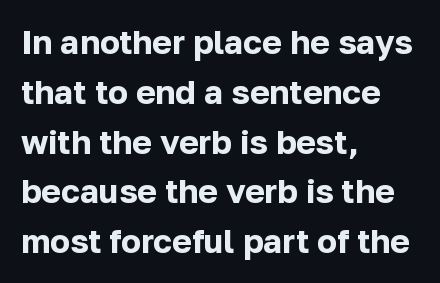
This sample uses an upright cut, with every glyph sitting square on the baseline. Grotesque or geometric, the face here clearly has no serifs. This rendering features lettering with no underline. A full-strength bold gives these letters their thick strokes. Think of a printed novel: that variable character pitch is what you see here. The text block is weighted toward the left margin, trailing off unevenly rightward.
